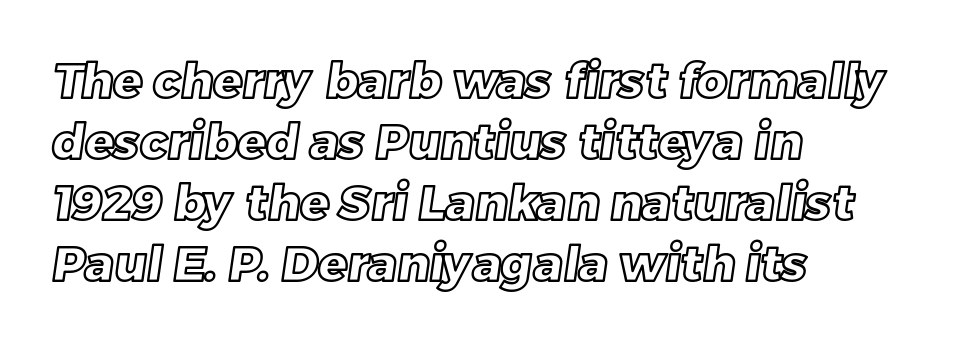
Q: Is the text underlined? A: No.
Q: How is the paragraph aligned? A: Left-aligned.
Q: Is the spacing between letters normal or unusually wide? A: Normal.
Q: Is the spacing between lines tight, normal or loose? A: Normal.
Q: Width (condensed, normal, or wide)? A: Normal.
Q: x-height? A: Large.
Q: Monospaced? A: No.
